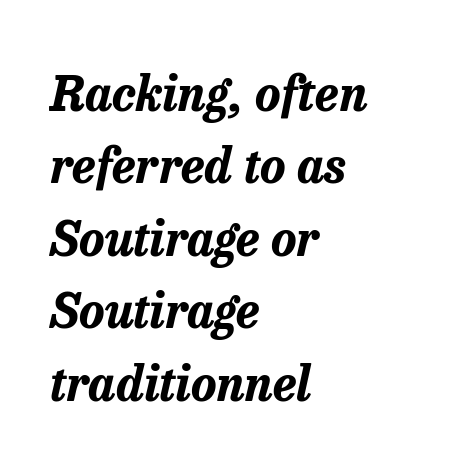
{"italic": "yes", "lean": "right", "slant_degrees": 13, "bold": "yes", "weight": "bold", "width": "normal", "stroke_contrast": "low", "x_height": "medium", "monospaced": "no", "underline": "no", "align": "left", "line_spacing": "normal", "line_spacing_ratio": 1.51, "letter_spacing": "normal", "letter_spacing_em": 0.0, "glyph_px": 48}
